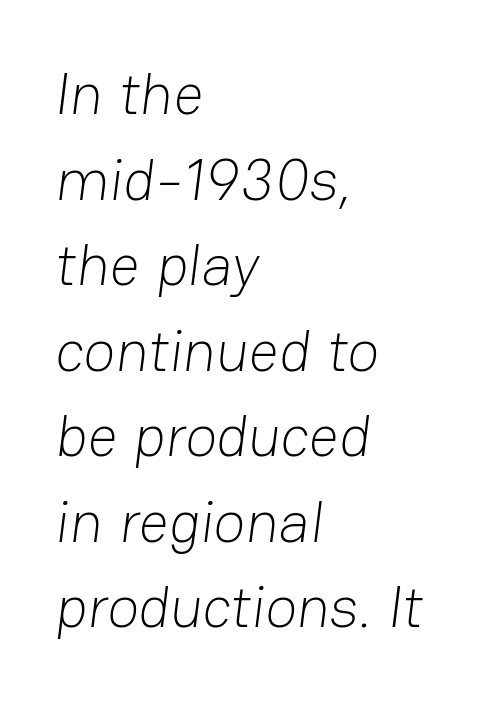
Q: Is the text bold? A: No.
Q: Is the typeface a serif or a sans-serif typeface? A: Sans-serif.
Q: Is the text underlined? A: No.
Q: How is the paragraph aligned? A: Left-aligned.
Q: Is the spacing between letters normal or unusually wide? A: Normal.
Q: Is the spacing between lines tight, normal or loose? A: Normal.
Q: Width (condensed, normal, or wide)? A: Normal.
Q: Stroke contrast? A: Low.
Q: x-height? A: Medium.
Q: Monospaced? A: No.
